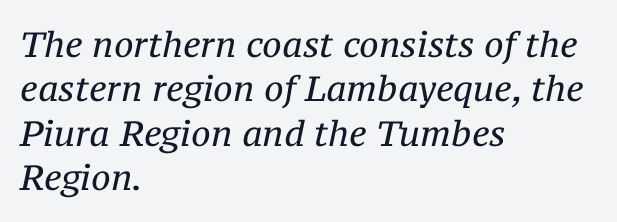
Little horizontal feet cap the strokes, marking this as serif type. The area under the type is left untouched. Rows of type keep a routine distance in the vertical direction. Line beginnings align vertically; line endings do not.
